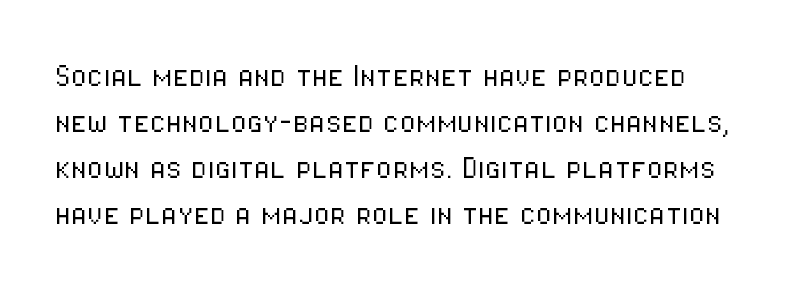
Q: Is the text bold? A: No.
Q: Is the text italic (slanted)? A: No, it is upright.
Q: Is the typeface a serif or a sans-serif typeface? A: Sans-serif.
Q: Is the text underlined? A: No.
Q: Is the spacing between letters normal or unusually wide? A: Normal.
Q: Width (condensed, normal, or wide)? A: Condensed.
Q: Stroke contrast? A: Low.
Q: x-height? A: Medium.
Q: Monospaced? A: No.
